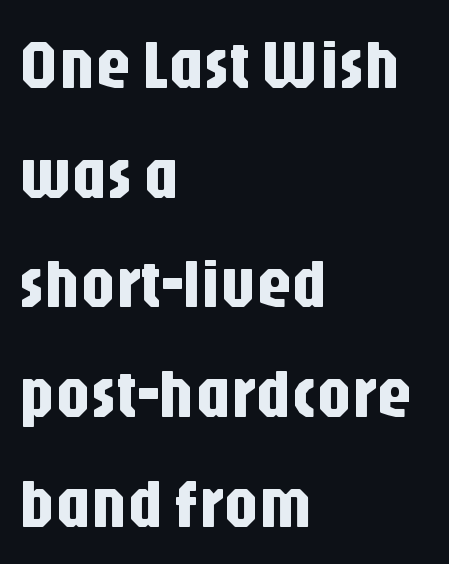
The image shows 69 px condensed sans-serif type, upright; set left-aligned, normal line spacing (1.59x), normal letter spacing, not underlined; low stroke contrast and a large x-height.
